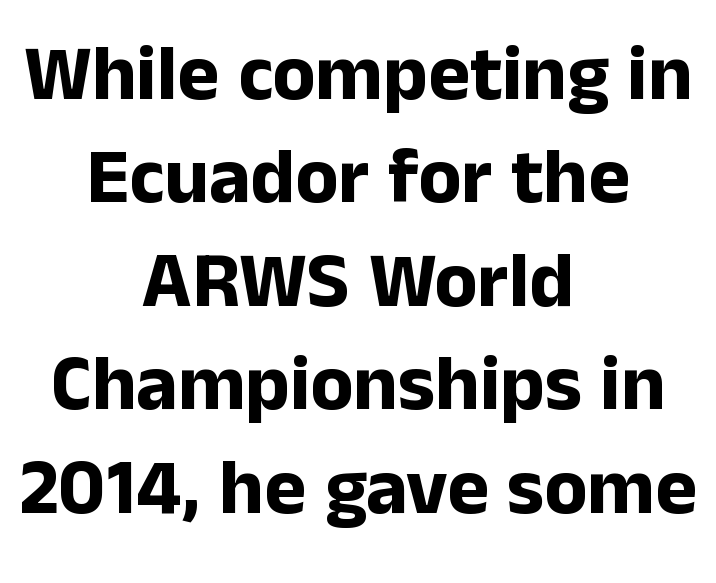
Q: Is the text bold? A: Yes.
Q: Is the text italic (slanted)? A: No, it is upright.
Q: Is the typeface a serif or a sans-serif typeface? A: Sans-serif.
Q: Is the text underlined? A: No.
Q: How is the paragraph aligned? A: Centered.
Q: Is the spacing between letters normal or unusually wide? A: Normal.
Q: Is the spacing between lines tight, normal or loose? A: Normal.
Q: Width (condensed, normal, or wide)? A: Normal.
Q: Stroke contrast? A: Low.
Q: x-height? A: Medium.
Q: Monospaced? A: No.
